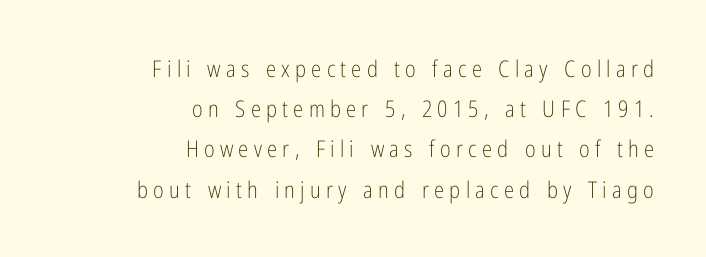
The image shows 23 px text type, upright; set right-aligned, line spacing 1.75x, unusually wide letter spacing (+0.23 em), not underlined.
